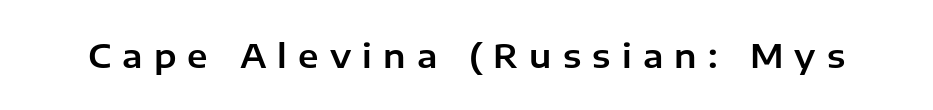
Varying glyph widths throughout — classic text-font behaviour. Any mark beneath the type? The region is blank. This is roman type, the default non-slanted kind. Tracking value appears strongly positive — letters spread wide.
